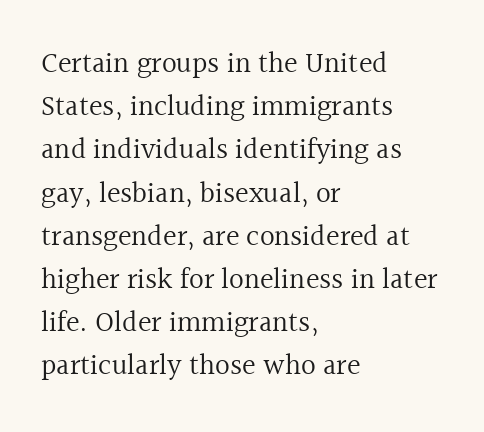
Q: Is the text bold? A: No.
Q: Is the text italic (slanted)? A: No, it is upright.
Q: Is the typeface a serif or a sans-serif typeface? A: Serif.
Q: Is the text underlined? A: No.
Q: How is the paragraph aligned? A: Left-aligned.
Q: Is the spacing between letters normal or unusually wide? A: Normal.
Q: Is the spacing between lines tight, normal or loose? A: Normal.
Q: Width (condensed, normal, or wide)? A: Normal.
Q: x-height? A: Medium.
Q: Monospaced? A: No.
